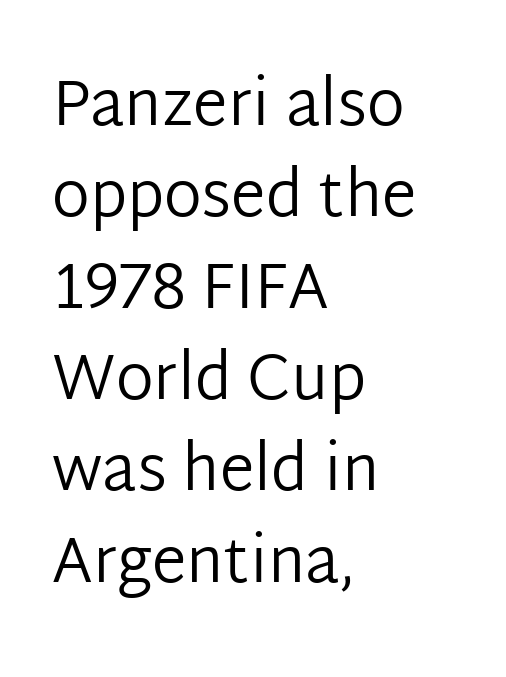
The image shows 63 px regular-weight sans-serif type, upright; set left-aligned, normal line spacing (1.45x), normal letter spacing, not underlined; low stroke contrast and a medium x-height.
